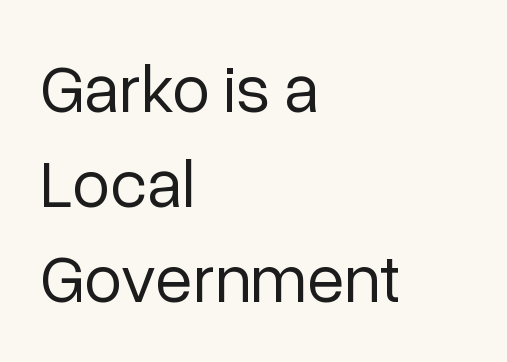
The image shows 68 px regular-weight sans-serif type, upright; set left-aligned, normal line spacing (1.4x), normal letter spacing, not underlined; low stroke contrast and a medium x-height.
